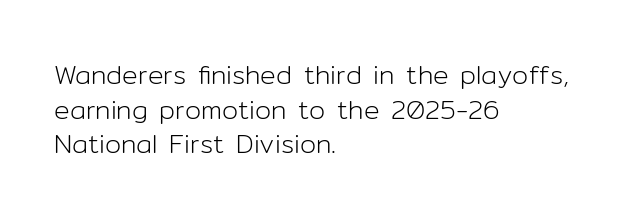
The image shows 26 px text type, upright; set left-aligned, normal line spacing (1.33x), normal letter spacing, not underlined.
